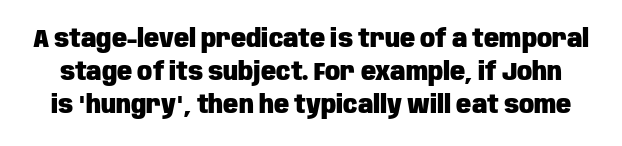
Line spacing here is normal. Posture: vertical. The letters are bold, with thick, heavy strokes. Tracking here is standard; glyphs follow each other at the usual distance. A clean baseline with only descenders dipping below it.
